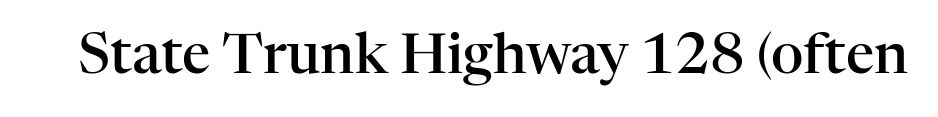
A typesetter would call this proportional, since set widths differ per character. Every stem runs plumb, perpendicular to the baseline. The line texture is even and compact thanks to regular tracking. Each letter's strokes conclude with small projecting serifs.
